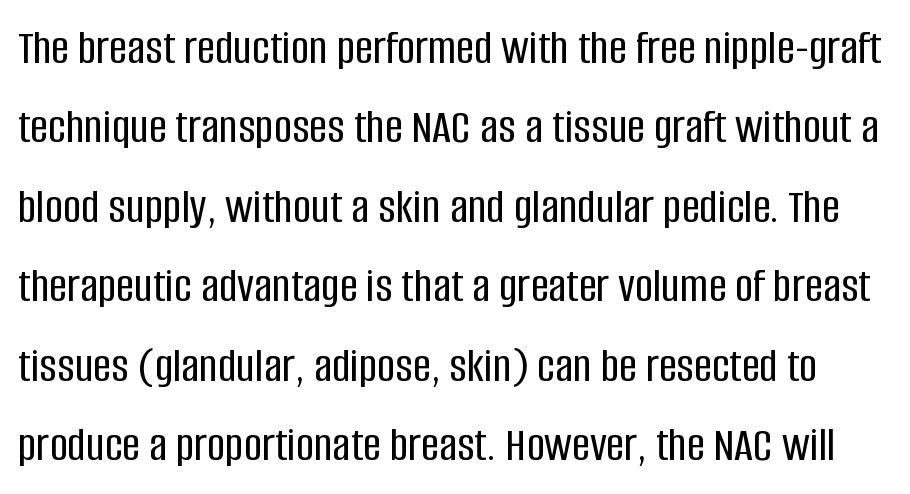
You could call the tracking neutral — neither tight nor loose. These lines are rendered in a variable-pitch font. Observe the absence of serifs on each vertical stroke in this sample. The type sits square on the baseline with zero lean. Quick note: underline off.
